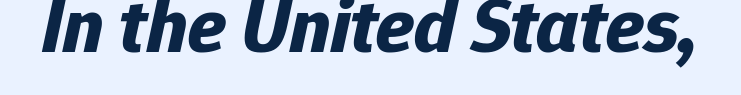
Q: Is the text bold? A: Yes.
Q: Is the text italic (slanted)? A: Yes, it leans right by about 12 degrees.
Q: Is the text underlined? A: No.
Q: Is the spacing between letters normal or unusually wide? A: Normal.
Q: Width (condensed, normal, or wide)? A: Normal.
Q: Stroke contrast? A: Low.
Q: x-height? A: Medium.
Q: Monospaced? A: No.
